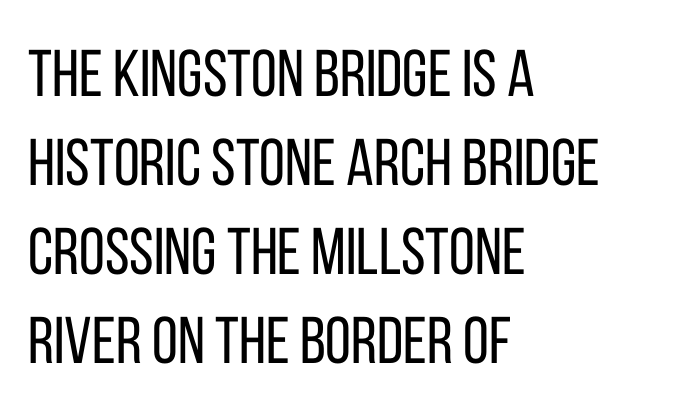
The image shows 66 px regular-weight, condensed sans-serif type, upright; set left-aligned, normal line spacing (1.35x), normal letter spacing, not underlined; low stroke contrast and a large x-height.
